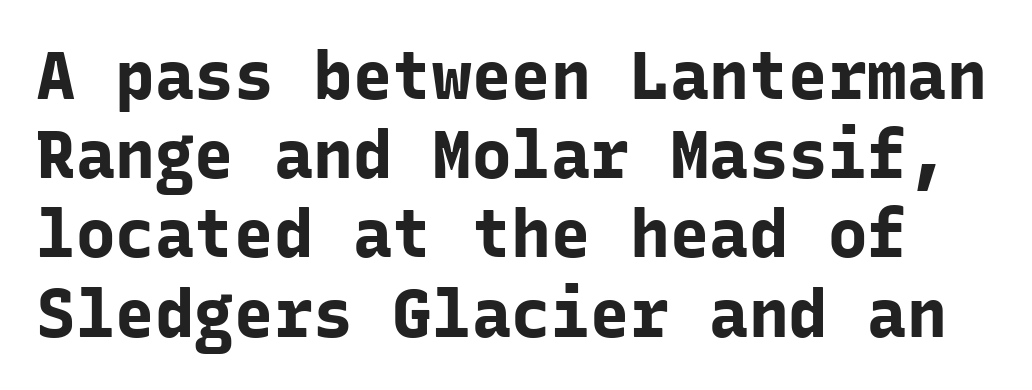
Rendered with straight, roman letterforms. Classification — sans serif. Is this a fixed-width face? Yes — each glyph sits in an identical cell. Look at the tracking — it's just the regular setting, nothing added.
